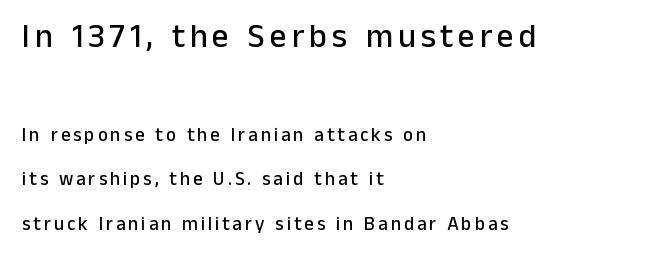
{"serif": "no", "italic": "no", "width": "normal", "stroke_contrast": "low", "x_height": "medium", "monospaced": "no", "underline": "no", "align": "left", "line_spacing": "loose", "line_spacing_ratio": 2.34, "larger_block": "first", "size_ratio": 1.74, "glyph_px": 33}
